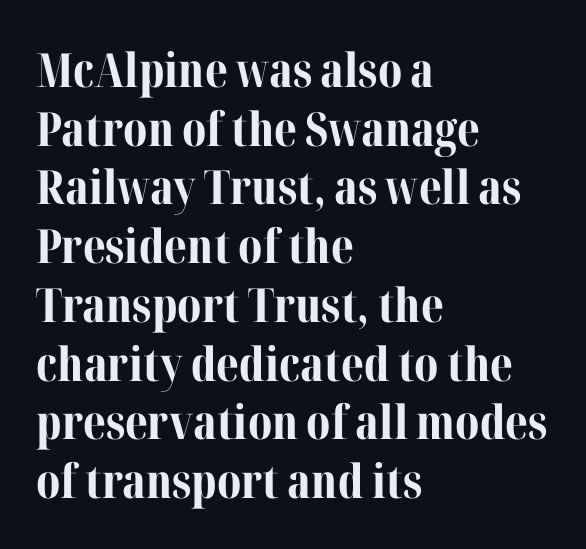
Q: Is the text bold? A: Yes.
Q: Is the text italic (slanted)? A: No, it is upright.
Q: Is the typeface a serif or a sans-serif typeface? A: Serif.
Q: Is the text underlined? A: No.
Q: How is the paragraph aligned? A: Left-aligned.
Q: Is the spacing between letters normal or unusually wide? A: Normal.
Q: Is the spacing between lines tight, normal or loose? A: Normal.
Q: Width (condensed, normal, or wide)? A: Normal.
Q: Stroke contrast? A: Medium.
Q: x-height? A: Medium.
Q: Monospaced? A: No.
